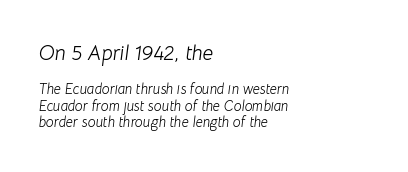
The passage shown is not underscored anywhere. You can tell it's italic because the verticals aren't actually vertical. The more generous point size was reserved for the upper chunk. Here the glyphs are tracked normally, forming tight word shapes. These glyphs show unthickened strokes, regular width or finer. The typesetter chose a ragged-right arrangement here.
